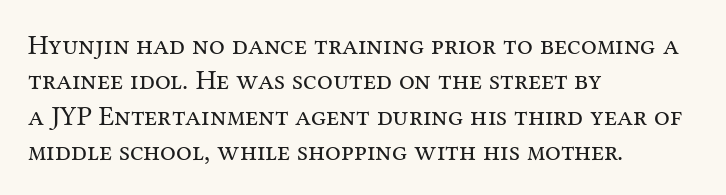
{"serif": "yes", "italic": "no", "bold": "no", "weight": "regular", "width": "normal", "stroke_contrast": "medium", "x_height": "medium", "monospaced": "no", "underline": "no", "align": "left", "line_spacing": "normal", "line_spacing_ratio": 1.26, "letter_spacing": "normal", "letter_spacing_em": 0.0, "glyph_px": 28}
